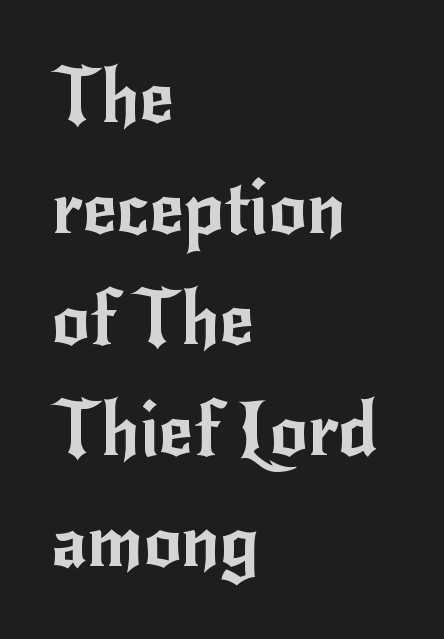
Tall strokes in this sample are plumb rather than angled. This rendering employs a face without finishing strokes, i.e., a sans-serif. The specimen omits any rule beneath the text block's lines. Quick note: interline space is typical. This sample has the flowing, uneven cadence of proportional lettering. Layout note: lines flush left.
